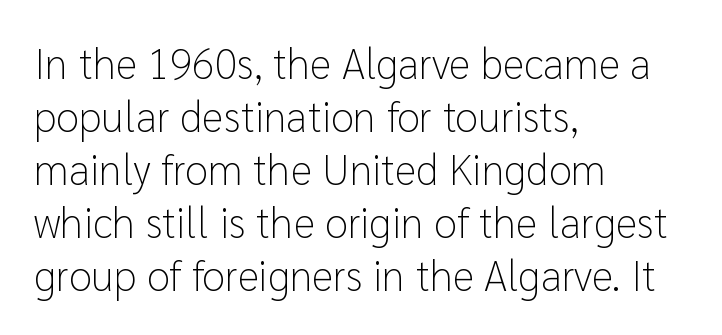
{"serif": "no", "italic": "no", "bold": "no", "weight": "light", "width": "normal", "stroke_contrast": "low", "x_height": "medium", "monospaced": "no", "underline": "no", "align": "left", "line_spacing": "normal", "line_spacing_ratio": 1.26, "letter_spacing": "normal", "letter_spacing_em": 0.0, "glyph_px": 42}
